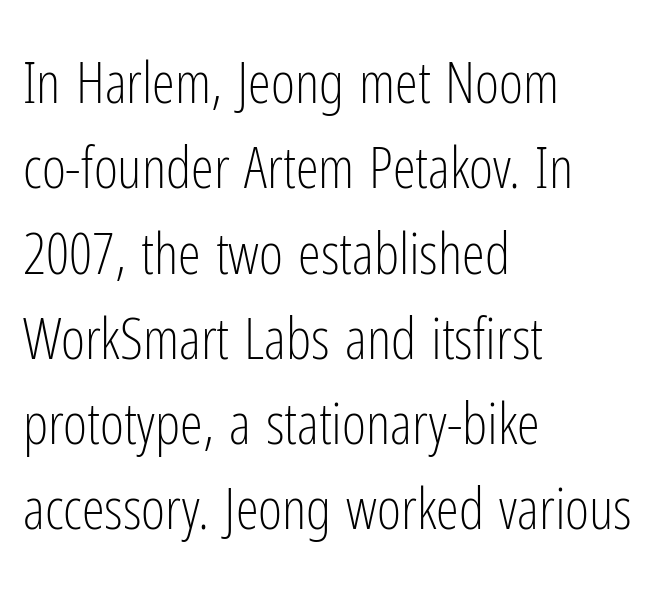
The image shows 58 px light, condensed sans-serif type, upright; set left-aligned, normal line spacing (1.47x), normal letter spacing, not underlined; low stroke contrast and a medium x-height.
